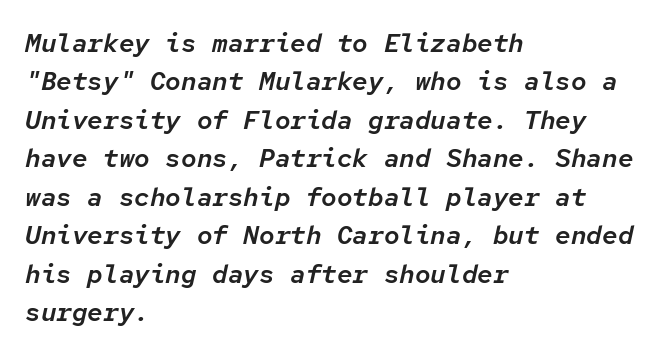
The image shows 26 px text type, italic (leaning right); set left-aligned, normal line spacing (1.48x), normal letter spacing, not underlined.
